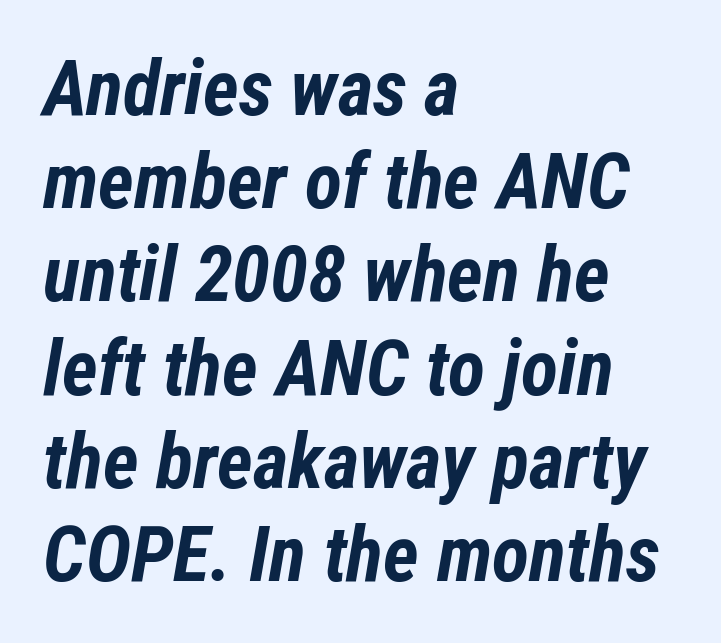
Q: Is the text bold? A: Yes.
Q: Is the text italic (slanted)? A: Yes, it leans right by about 12 degrees.
Q: Is the text underlined? A: No.
Q: How is the paragraph aligned? A: Left-aligned.
Q: Is the spacing between letters normal or unusually wide? A: Normal.
Q: Width (condensed, normal, or wide)? A: Condensed.
Q: Stroke contrast? A: Low.
Q: x-height? A: Medium.
Q: Monospaced? A: No.
